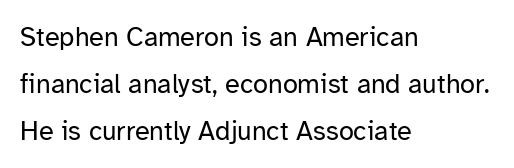
{"italic": "no", "bold": "no", "underline": "no", "align": "left", "line_spacing_ratio": 1.74, "letter_spacing": "normal", "letter_spacing_em": 0.0, "glyph_px": 27}
